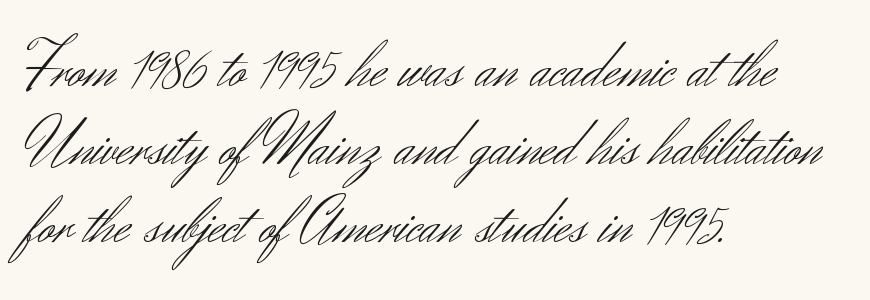
Varying glyph widths throughout — classic text-font behaviour. Students, note that the glyphs here touch the page at normal intervals. This rendering uses left alignment, leaving the right contour irregular. The cut favours lightness, reaching ordinary text weight at its darkest.
